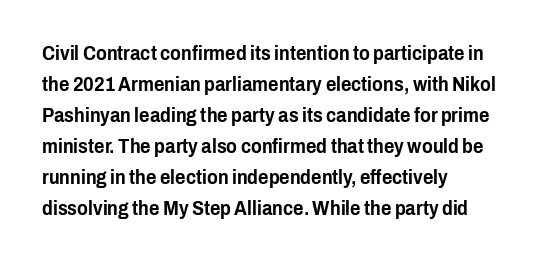
{"italic": "no", "underline": "no", "align": "left", "line_spacing": "normal", "line_spacing_ratio": 1.55, "letter_spacing": "normal", "letter_spacing_em": 0.0, "glyph_px": 20}
